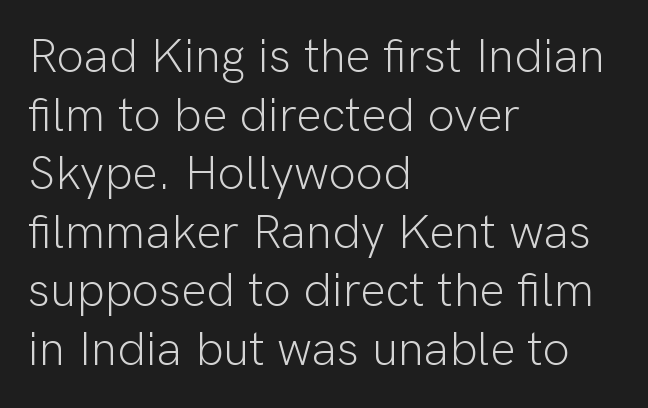
Short note: letters normally spaced. The passage shown is not bold in any degree. Looks like regular typesetting: each glyph gets only the width it needs. A typesetter would label this face a sans.
